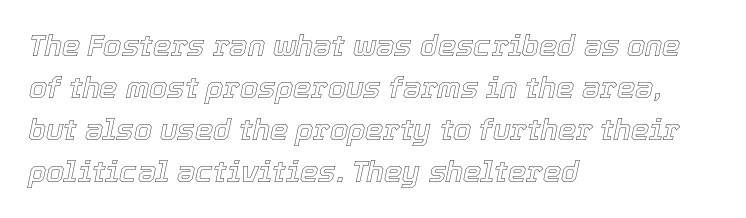
The image shows 29 px text type, italic (leaning right); set left-aligned, normal line spacing (1.45x), normal letter spacing, not underlined; a medium x-height.
